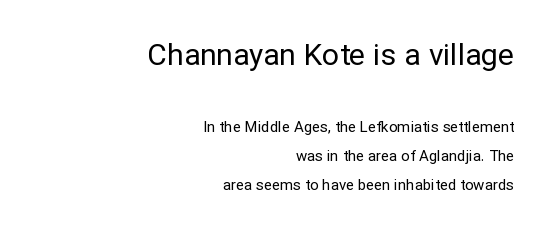
{"serif": "no", "italic": "no", "bold": "no", "weight": "regular", "width": "normal", "stroke_contrast": "low", "x_height": "medium", "monospaced": "no", "underline": "no", "align": "right", "line_spacing": "loose", "line_spacing_ratio": 1.94, "letter_spacing": "normal", "letter_spacing_em": 0.0, "larger_block": "first", "size_ratio": 2.0, "glyph_px": 30}
